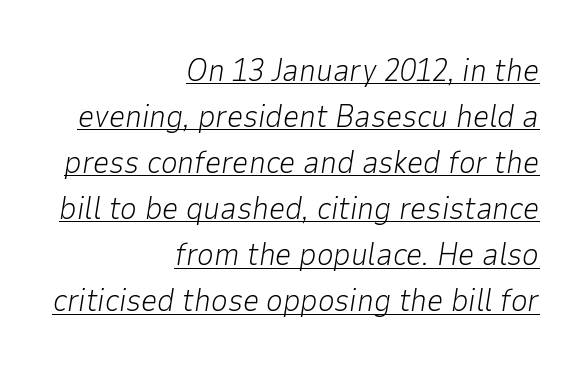
{"italic": "yes", "lean": "right", "slant_degrees": 9, "bold": "no", "weight": "light", "width": "normal", "stroke_contrast": "low", "x_height": "medium", "monospaced": "no", "underline": "yes", "align": "right", "line_spacing": "normal", "line_spacing_ratio": 1.44, "letter_spacing": "normal", "letter_spacing_em": 0.0, "glyph_px": 32}
